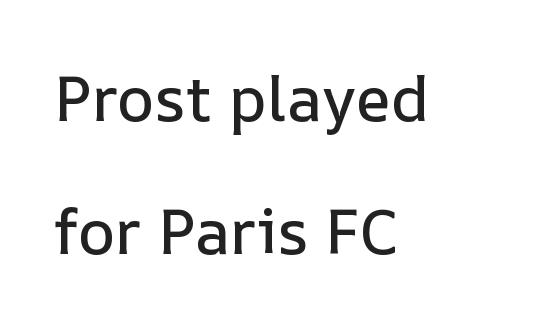
The image shows 63 px text type, upright; set left-aligned, loose line spacing (2.11x), normal letter spacing, not underlined; low stroke contrast and a medium x-height.
